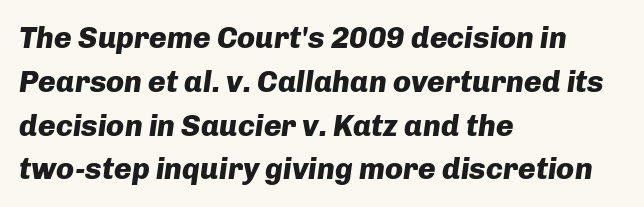
The space between consecutive lines is moderate. No extra tracking has been applied to these lines. The rendering uses natural spacing where letterforms have individual widths. Clear beneath every line of the passage. This rendering uses left alignment, leaving the right contour irregular. Compared with an ordinary text face, these strokes are far heavier — a full bold.
